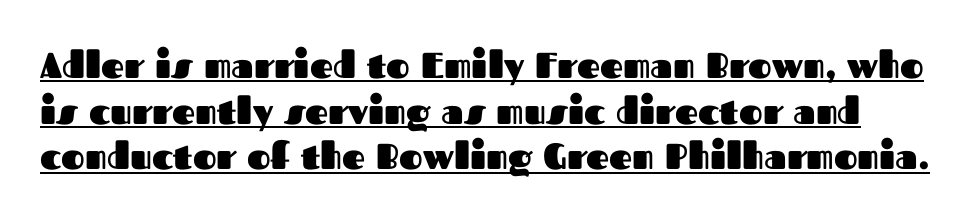
You'd pick this weight for a headline — it's a proper bold. Grotesque or geometric, the face here clearly has no serifs. Spacing between characters is what you'd get straight out of the box. Interline gaps are of average width in this sample. The specimen reads as upright at a glance. These lines are rendered in a variable-pitch font.
